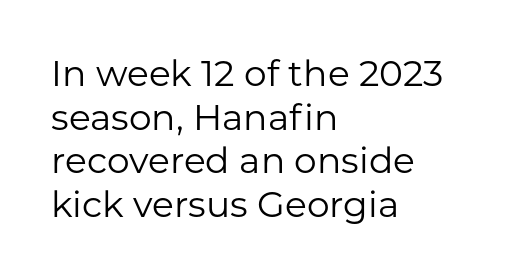
If you drew a line through each stem, it would be perfectly vertical. Regarding serifs, this sample does without them. Is this a heavy cut? Hardly; it is regular or lighter. No word sits above an underline.
